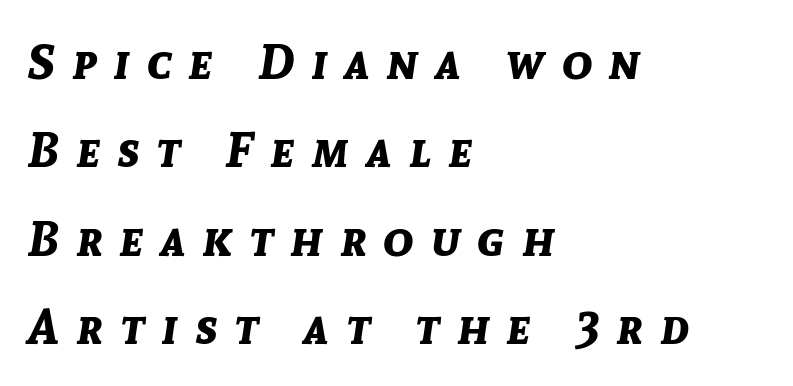
This sample has the flowing, uneven cadence of proportional lettering. Line starts are locked; line ends wander. The lettering tilts uniformly, giving the passage an italic look. Someone cranked the tracking dial way up on this one.
